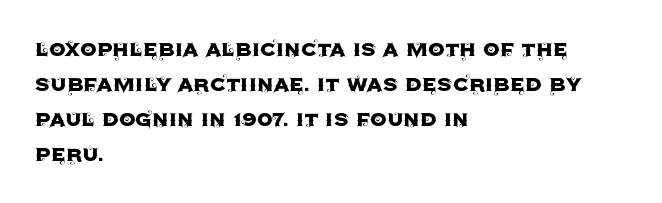
Upright lettering throughout. A classic flush-left, rag-right setting is used for this passage. Underlining? Definitely not there. The passage shown stacks its lines at a standard gap. The letterforms sit shoulder to shoulder at normal distance.
